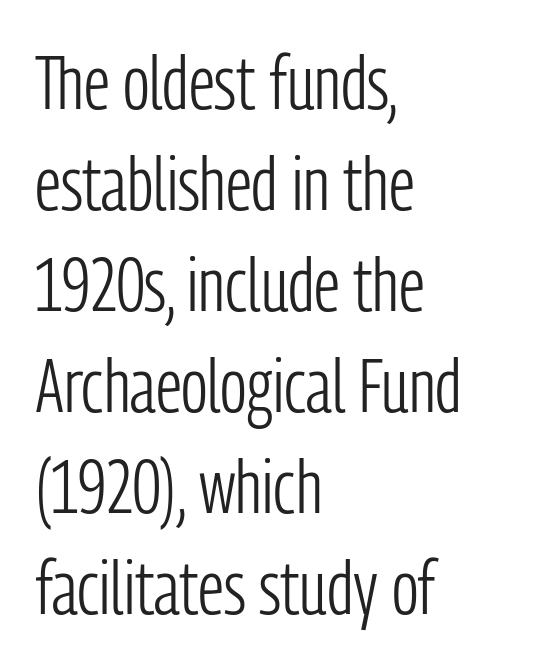
Q: Is the text bold? A: No.
Q: Is the text italic (slanted)? A: No, it is upright.
Q: Is the typeface a serif or a sans-serif typeface? A: Sans-serif.
Q: Is the text underlined? A: No.
Q: How is the paragraph aligned? A: Left-aligned.
Q: Is the spacing between letters normal or unusually wide? A: Normal.
Q: Is the spacing between lines tight, normal or loose? A: Normal.
Q: Width (condensed, normal, or wide)? A: Condensed.
Q: Stroke contrast? A: Low.
Q: x-height? A: Medium.
Q: Monospaced? A: No.
